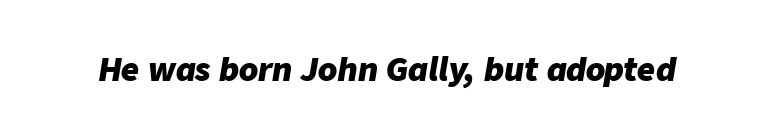
Q: Is the text bold? A: Yes.
Q: Is the text italic (slanted)? A: Yes, it leans right by about 9 degrees.
Q: Is the text underlined? A: No.
Q: Is the spacing between letters normal or unusually wide? A: Normal.
Q: Width (condensed, normal, or wide)? A: Normal.
Q: Stroke contrast? A: Low.
Q: x-height? A: Medium.
Q: Monospaced? A: No.
